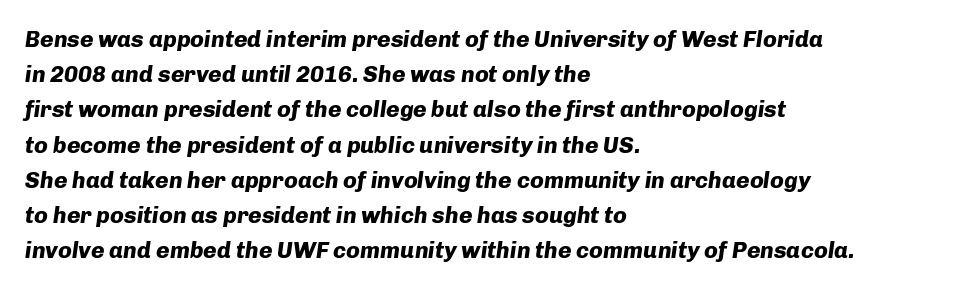
{"italic": "yes", "lean": "right", "slant_degrees": 8, "bold": "yes", "underline": "no", "align": "left", "line_spacing": "normal", "line_spacing_ratio": 1.53, "letter_spacing": "normal", "letter_spacing_em": 0.0, "glyph_px": 23}
